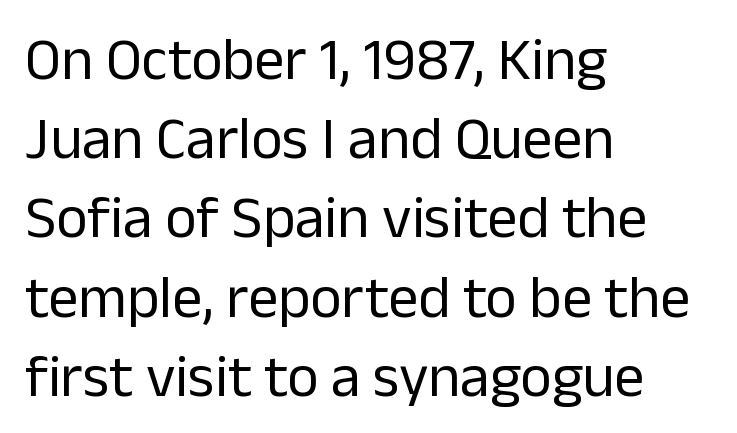
Weight: in the light-to-regular range. Each word holds together tightly as a unit, with standard inter-letter gaps. The text block is weighted toward the left margin, trailing off unevenly rightward. Quick note: not italic, upright.
